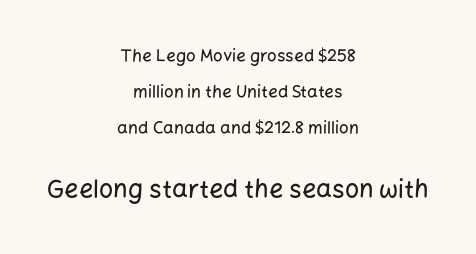
The image shows 25 px text type, upright; set centered, loose line spacing (2.11x), normal letter spacing, not underlined; the second (bottom) block is 1.47x larger.
